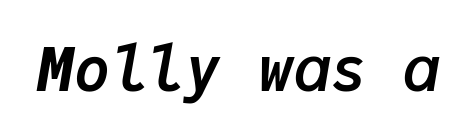
{"italic": "yes", "lean": "right", "slant_degrees": 9, "bold": "yes", "weight": "semibold", "width": "normal", "stroke_contrast": "low", "x_height": "medium", "monospaced": "yes", "underline": "no", "letter_spacing": "normal", "letter_spacing_em": 0.0, "glyph_px": 61}
